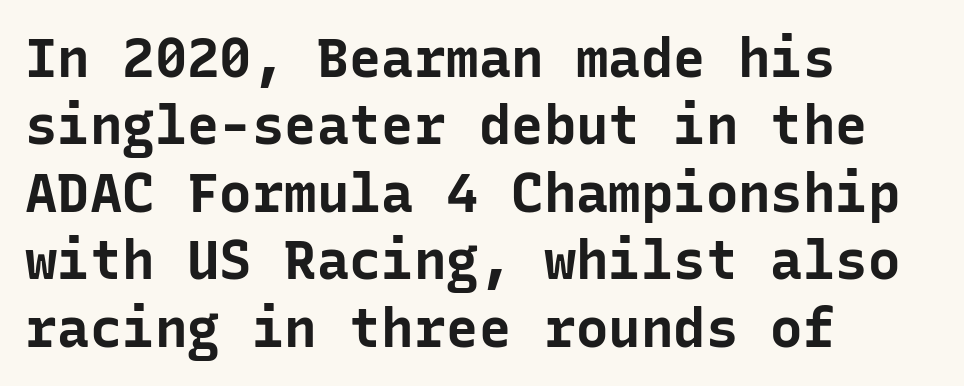
Q: Is the text bold? A: Yes.
Q: Is the text italic (slanted)? A: No, it is upright.
Q: Is the typeface a serif or a sans-serif typeface? A: Sans-serif.
Q: Is the text underlined? A: No.
Q: How is the paragraph aligned? A: Left-aligned.
Q: Is the spacing between letters normal or unusually wide? A: Normal.
Q: Is the spacing between lines tight, normal or loose? A: Normal.
Q: Width (condensed, normal, or wide)? A: Normal.
Q: Stroke contrast? A: Low.
Q: x-height? A: Medium.
Q: Monospaced? A: Yes.
